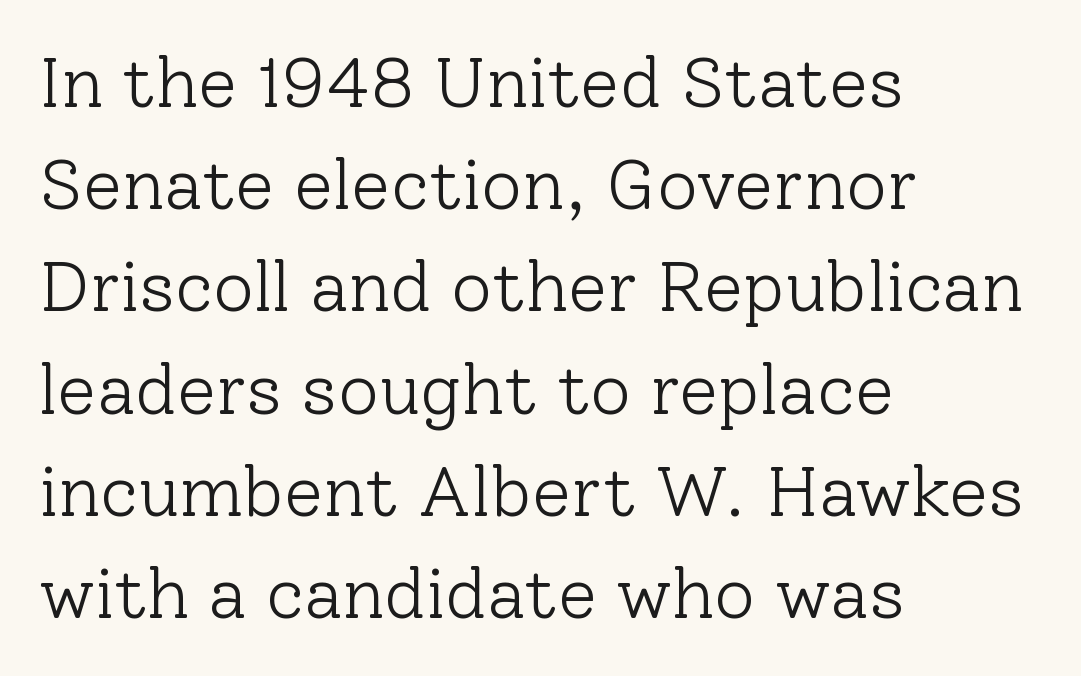
{"serif": "yes", "italic": "no", "bold": "no", "weight": "light", "width": "normal", "stroke_contrast": "low", "x_height": "medium", "monospaced": "no", "underline": "no", "align": "left", "line_spacing": "normal", "line_spacing_ratio": 1.44, "letter_spacing": "normal", "letter_spacing_em": 0.0, "glyph_px": 71}
